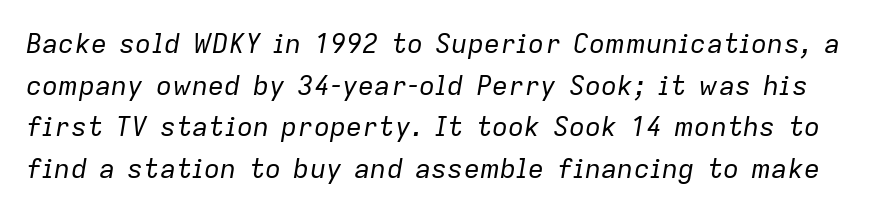
The image shows 27 px text type, italic (leaning right); set normal line spacing (1.54x), normal letter spacing, not underlined.
